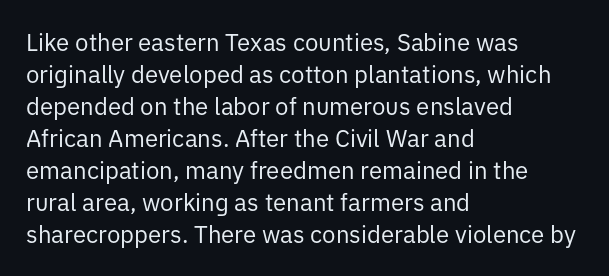
Q: Is the text bold? A: No.
Q: Is the text italic (slanted)? A: No, it is upright.
Q: Is the text underlined? A: No.
Q: How is the paragraph aligned? A: Left-aligned.
Q: Is the spacing between letters normal or unusually wide? A: Normal.
Q: Is the spacing between lines tight, normal or loose? A: Normal.
